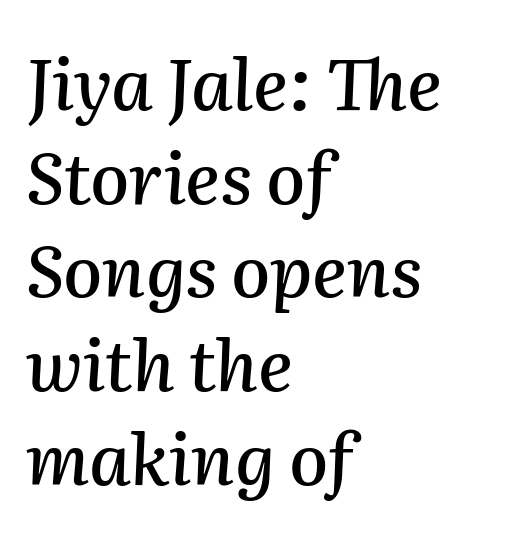
Layout note: lines flush left. These lines are rendered in a variable-pitch font. Descender tails drop into unmarked territory. How would I describe the line gaps? Plain and ordinary.
